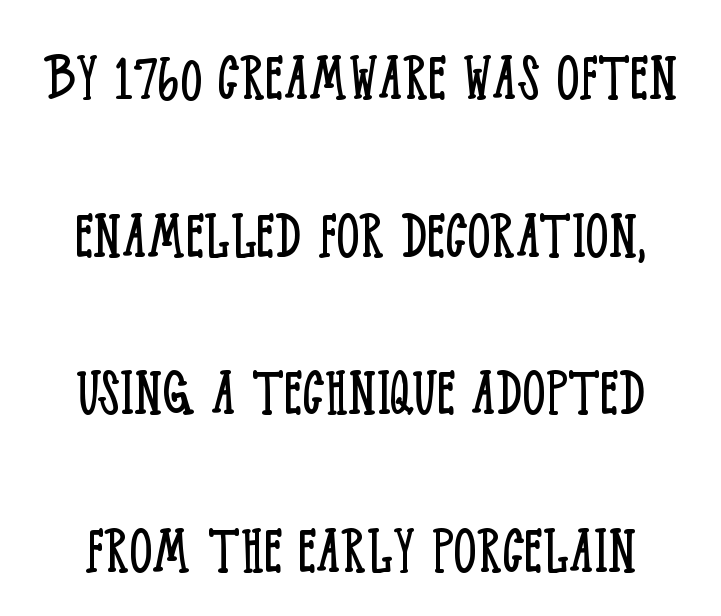
The typeface has the unassuming heft of standard copy or less. This sample uses an upright cut, with every glyph sitting square on the baseline. Type without underlining. The rendering uses natural spacing where letterforms have individual widths.
